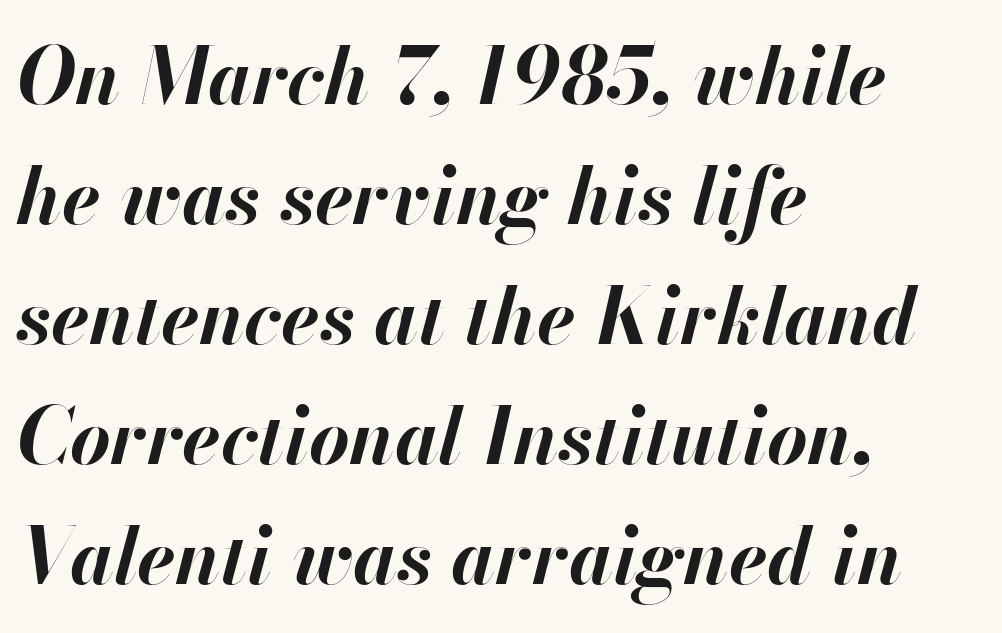
The image shows 78 px bold type, italic (leaning right); set left-aligned, normal line spacing (1.54x), normal letter spacing, not underlined; high stroke contrast and a small x-height.
